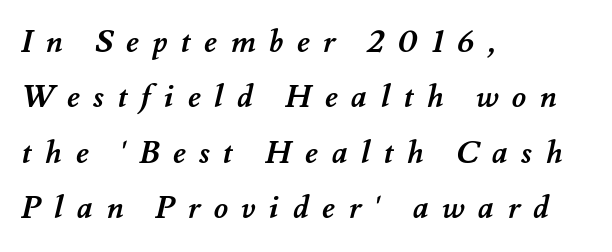
Q: Is the text bold? A: Yes.
Q: Is the text underlined? A: No.
Q: How is the paragraph aligned? A: Left-aligned.
Q: Is the spacing between letters normal or unusually wide? A: Unusually wide.
Q: Width (condensed, normal, or wide)? A: Normal.
Q: Stroke contrast? A: Medium.
Q: x-height? A: Small.
Q: Monospaced? A: No.
